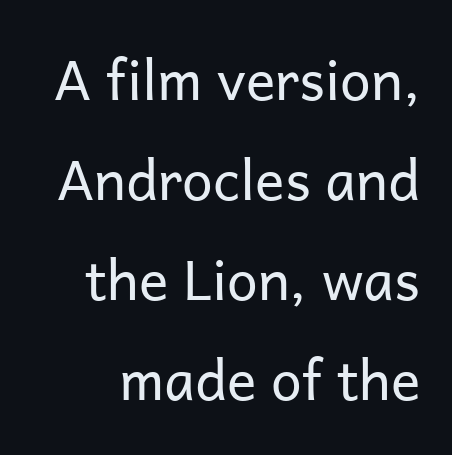
The strokes are not fattened; the text isn't bold. The baseline area is clear. Do the characters align in a grid? No, the font is proportional. The font's upright variant was chosen for this text. The rendering keeps characters at their native spacing.
